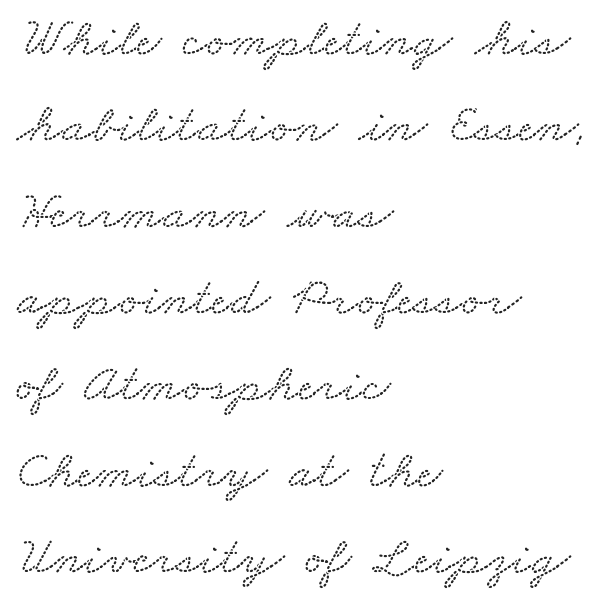
The lines are quadded left. Is this a fixed-width face? No — the glyphs have proportional, varying widths. Descenders are the only things crossing below the line. Words appear dense and cohesive because spacing is normal.
